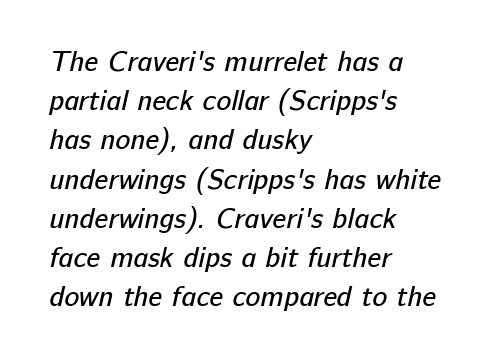
Rows of type keep a routine distance in the vertical direction. The letters sit at their default tracking, neither squeezed nor spread. These glyphs show unthickened strokes, regular width or finer. Proportional: the letters do not fall into vertical columns.
